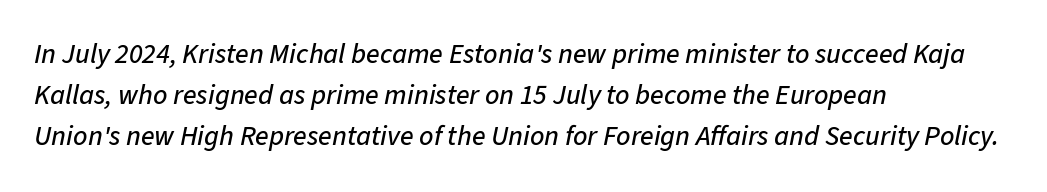
{"italic": "yes", "lean": "right", "slant_degrees": 11, "width": "normal", "stroke_contrast": "low", "x_height": "medium", "monospaced": "no", "underline": "no", "align": "left", "line_spacing": "normal", "line_spacing_ratio": 1.47, "letter_spacing": "normal", "letter_spacing_em": 0.0, "glyph_px": 28}
